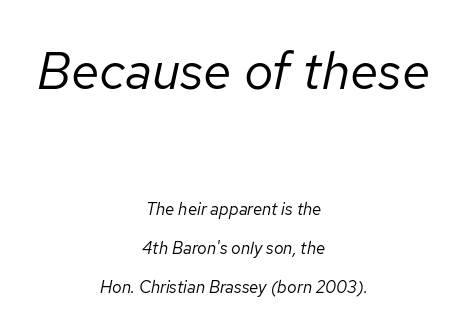
Beneath every word, the page is bare. Do the characters align in a grid? No, the font is proportional. This is oblique type, the kind used for emphasis or titles. This reads as an unemphasized weight, regular at the heaviest.
